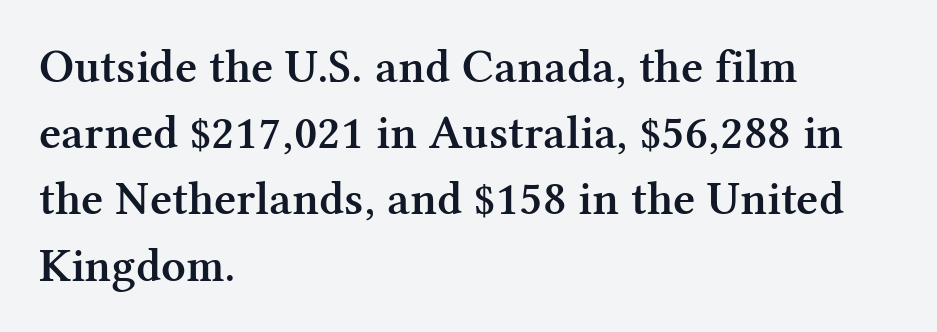
Between one letter and the next there's only the usual sliver of space. This sample is left-justified, so line endings fall wherever the words run out. Vertical spacing — default. These lines are rendered in a variable-pitch font. Has an underline been added? It has not. A somewhat darkened texture: the type is semibold rather than bold.
